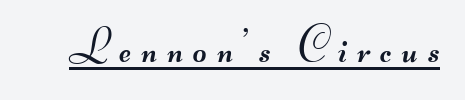
{"serif": "no", "bold": "no", "weight": "regular", "width": "wide", "stroke_contrast": "medium", "monospaced": "no", "underline": "yes", "letter_spacing": "wide", "letter_spacing_em": 0.22, "glyph_px": 47}
